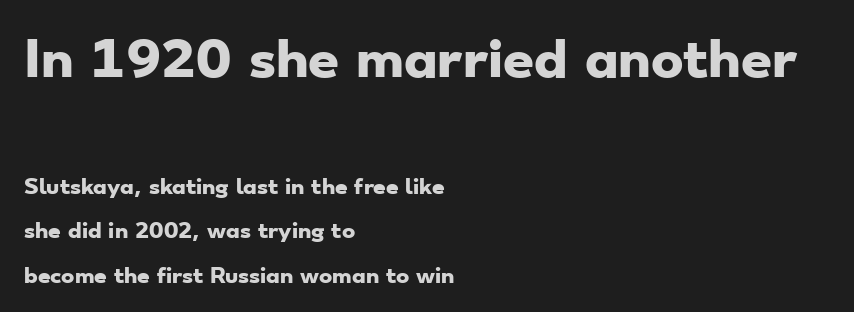
Q: Is the text bold? A: Yes.
Q: Is the typeface a serif or a sans-serif typeface? A: Sans-serif.
Q: Is the text underlined? A: No.
Q: How is the paragraph aligned? A: Left-aligned.
Q: Is the spacing between letters normal or unusually wide? A: Normal.
Q: Is the spacing between lines tight, normal or loose? A: Loose.
Q: Which block of text is set in a larger size, the first (top) or the second (bottom)? A: The first (top) one.
Q: Width (condensed, normal, or wide)? A: Wide.
Q: Stroke contrast? A: Low.
Q: x-height? A: Small.
Q: Monospaced? A: No.
